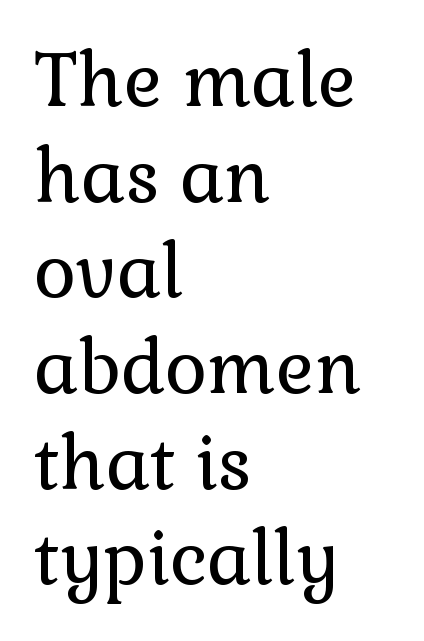
Designer's note — italics off, roman on. Has an underline been added? It has not. Spacing verdict: proportional, widths tailored to each character. Caption: multi-line text, flush left, ragged right. Does the type have serifs? Yes, each stem ends in a small foot.
